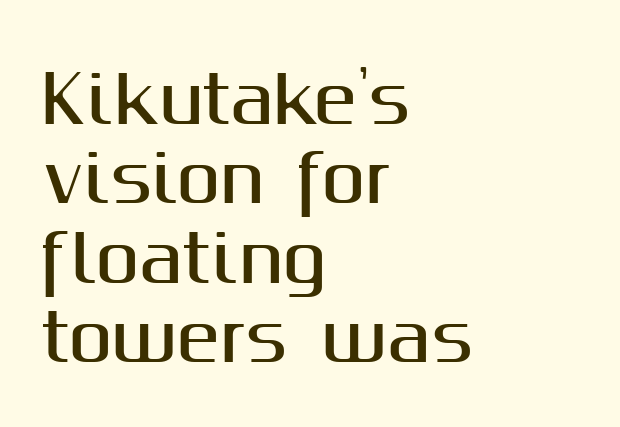
The image shows 65 px sans-serif type, upright; set left-aligned, line spacing 1.22x, normal letter spacing, not underlined; medium stroke contrast and a medium x-height.
